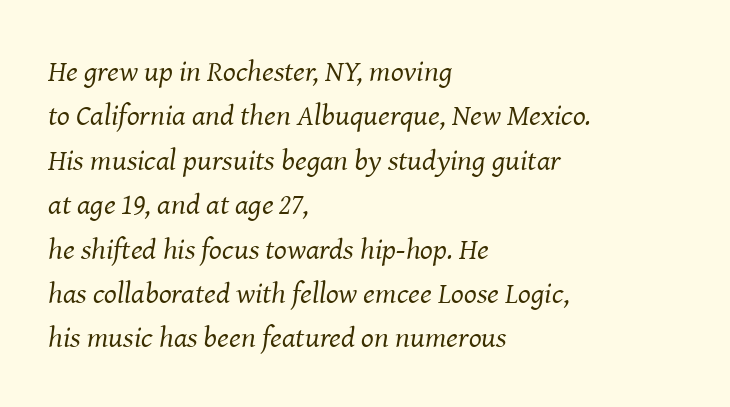
If you drew a line through each stem, it would be angled. A serif font was chosen for this passage. Spacing verdict: proportional, widths tailored to each character. Lines of text with bare space underneath. Summary of weight: not heavy and not bold. The horizontal fit of the characters is conventional and even.
